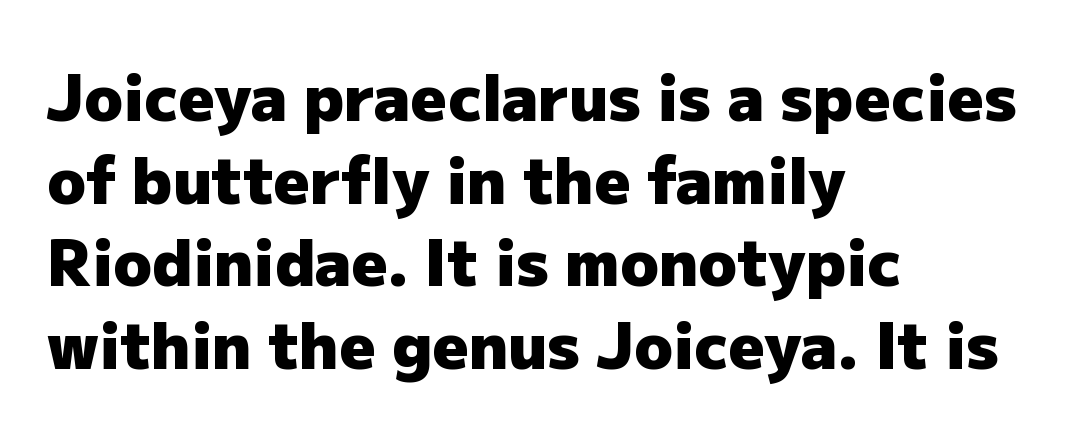
Q: Is the text bold? A: Yes.
Q: Is the text italic (slanted)? A: No, it is upright.
Q: Is the typeface a serif or a sans-serif typeface? A: Sans-serif.
Q: Is the text underlined? A: No.
Q: How is the paragraph aligned? A: Left-aligned.
Q: Is the spacing between letters normal or unusually wide? A: Normal.
Q: Is the spacing between lines tight, normal or loose? A: Normal.
Q: Width (condensed, normal, or wide)? A: Normal.
Q: Stroke contrast? A: Low.
Q: x-height? A: Medium.
Q: Monospaced? A: No.
